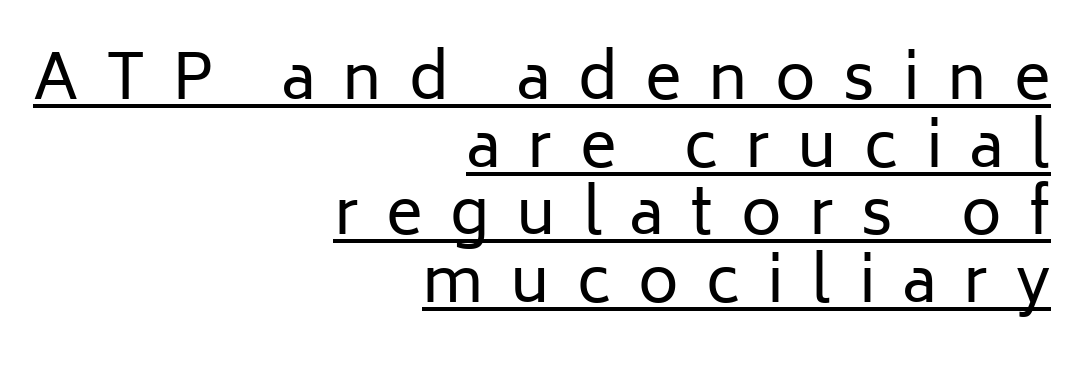
The image shows 62 px regular-weight sans-serif type, upright; set right-aligned, tight line spacing (1.09x), unusually wide letter spacing (+0.44 em), underlined; low stroke contrast and a medium x-height.
